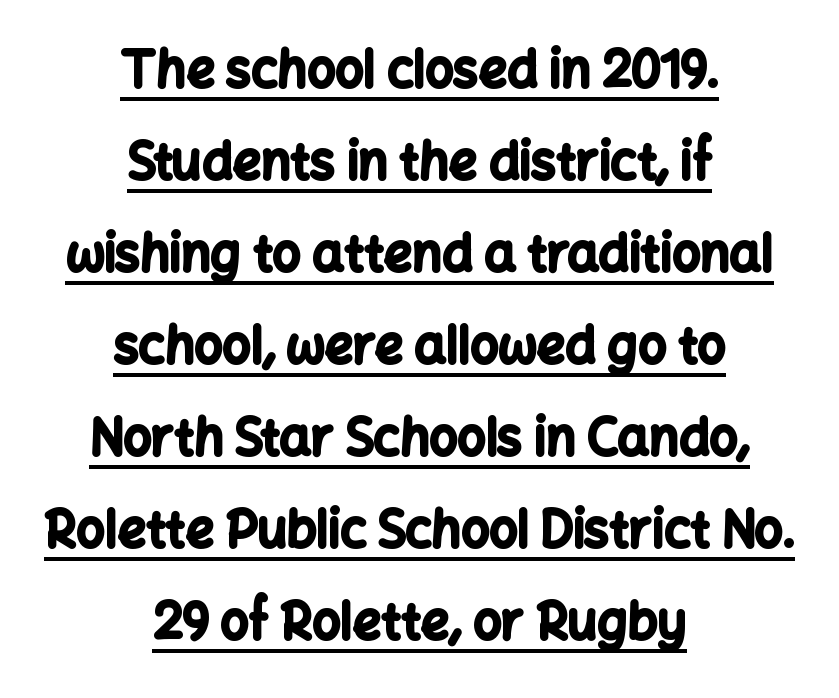
{"serif": "no", "italic": "no", "bold": "yes", "weight": "bold", "width": "normal", "stroke_contrast": "low", "x_height": "medium", "monospaced": "no", "underline": "yes", "align": "center", "line_spacing_ratio": 1.84, "letter_spacing": "normal", "letter_spacing_em": 0.0, "glyph_px": 50}
